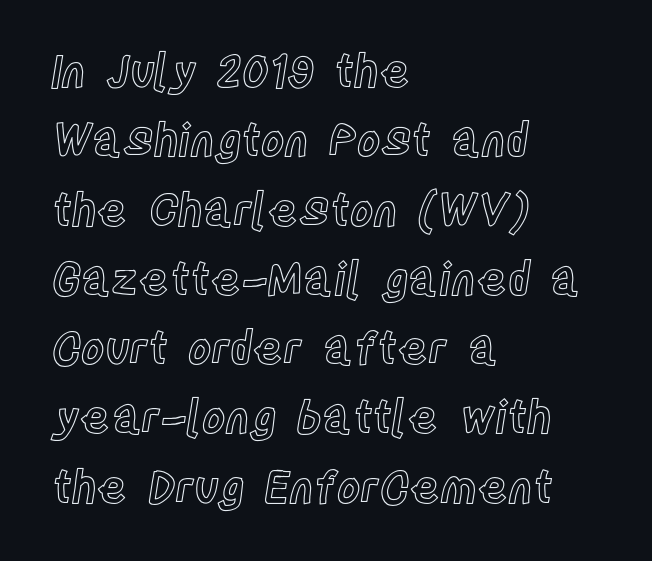
Default kerning and tracking; the words read as compact shapes. Letters rest on an invisible, unmarked baseline. Spacing verdict: proportional, widths tailored to each character. The rag falls on the right side of this text block.
